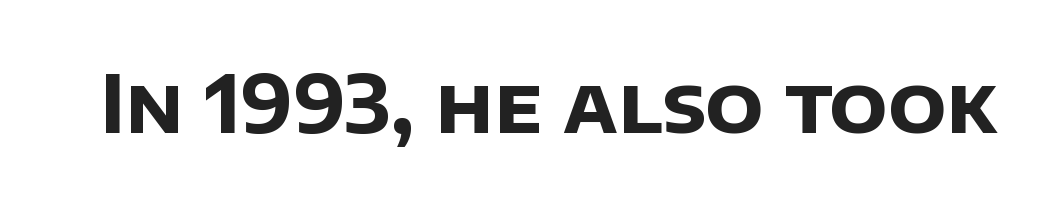
Q: Is the text bold? A: Yes.
Q: Is the typeface a serif or a sans-serif typeface? A: Sans-serif.
Q: Is the text underlined? A: No.
Q: Is the spacing between letters normal or unusually wide? A: Normal.
Q: Width (condensed, normal, or wide)? A: Normal.
Q: Stroke contrast? A: Low.
Q: x-height? A: Large.
Q: Monospaced? A: No.
